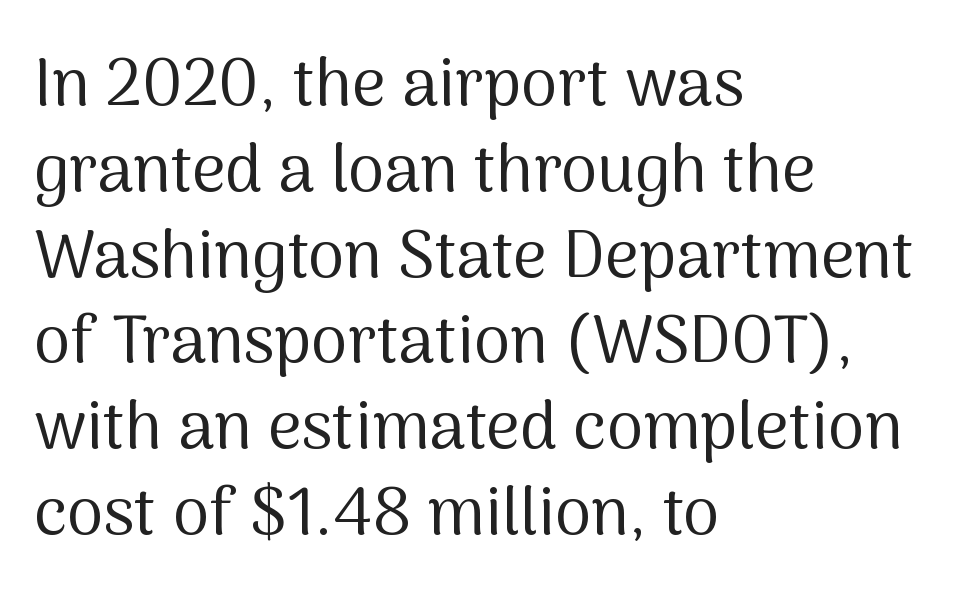
The image shows 66 px regular-weight sans-serif type, upright; set left-aligned, normal line spacing (1.3x), normal letter spacing, not underlined; medium stroke contrast and a medium x-height.
